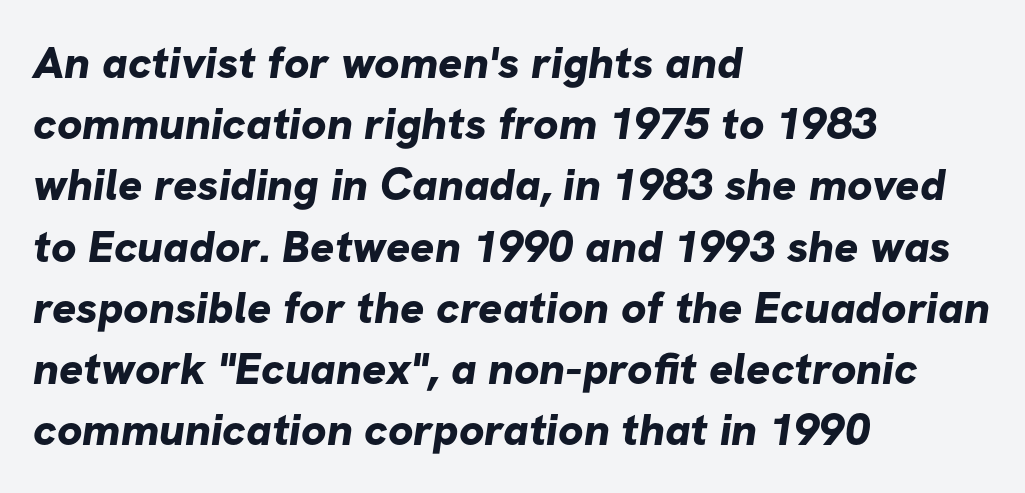
{"serif": "no", "bold": "yes", "weight": "bold", "width": "normal", "stroke_contrast": "low", "x_height": "medium", "monospaced": "no", "underline": "no", "align": "left", "line_spacing": "normal", "line_spacing_ratio": 1.36, "letter_spacing": "normal", "letter_spacing_em": 0.0, "glyph_px": 45}
